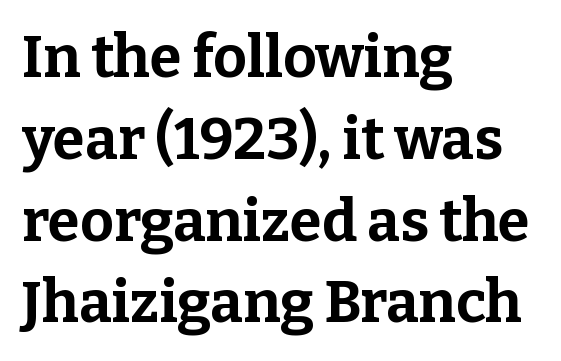
{"serif": "yes", "italic": "no", "bold": "yes", "weight": "bold", "width": "normal", "stroke_contrast": "low", "x_height": "medium", "monospaced": "no", "underline": "no", "align": "left", "line_spacing": "normal", "line_spacing_ratio": 1.41, "letter_spacing": "normal", "letter_spacing_em": 0.0, "glyph_px": 58}
